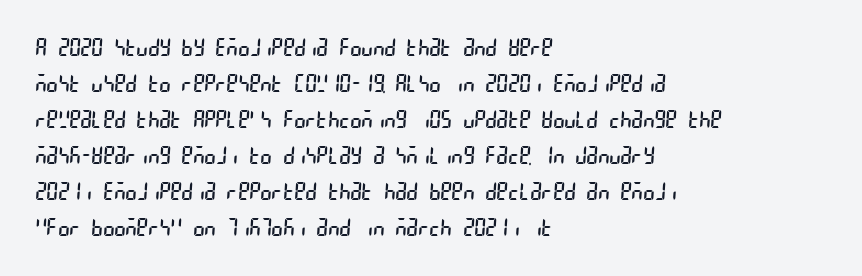
The characters are drawn with everyday or finer stroke widths. This sample is left-justified, so line endings fall wherever the words run out. Successive baselines arrive at the customary interval. Short note: letters normally spaced.
